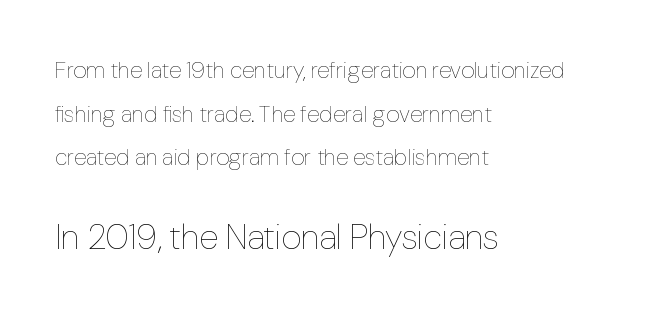
Regarding leading, the lines here are spaced well apart. Top chunk: small. Bottom chunk: large. The strokes carry an ordinary text weight at most. Unlike italic type, these characters show no tilt at all. Nobody drew a line under any word here.
